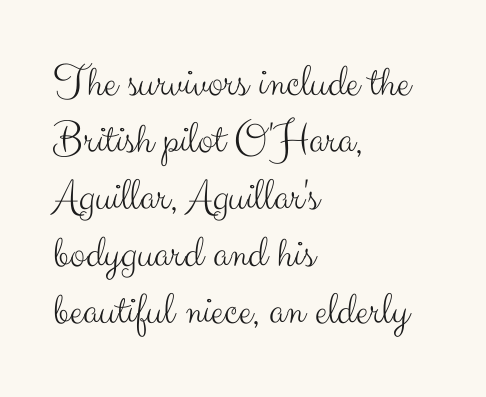
The image shows 46 px light sans-serif type; set left-aligned, line spacing 1.24x, normal letter spacing, not underlined; medium stroke contrast and a small x-height.
